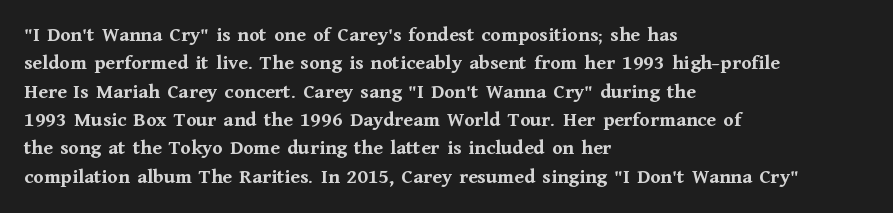
Q: Is the text bold? A: Yes.
Q: Is the text italic (slanted)? A: No, it is upright.
Q: Is the text underlined? A: No.
Q: How is the paragraph aligned? A: Left-aligned.
Q: Is the spacing between letters normal or unusually wide? A: Normal.
Q: Is the spacing between lines tight, normal or loose? A: Normal.
